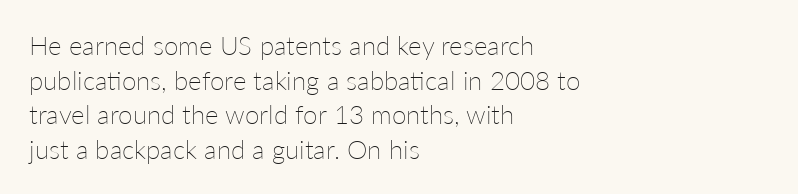
{"italic": "no", "bold": "no", "underline": "no", "align": "left", "line_spacing": "normal", "line_spacing_ratio": 1.33, "letter_spacing": "normal", "letter_spacing_em": 0.0, "glyph_px": 26}
